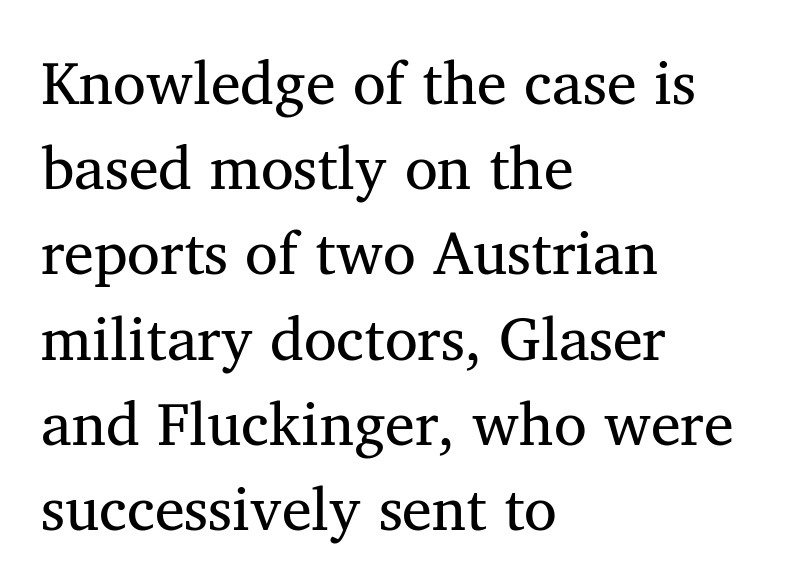
{"serif": "yes", "italic": "no", "bold": "no", "weight": "regular", "width": "normal", "stroke_contrast": "medium", "x_height": "medium", "monospaced": "no", "underline": "no", "align": "left", "line_spacing": "normal", "line_spacing_ratio": 1.42, "letter_spacing": "normal", "letter_spacing_em": 0.0, "glyph_px": 60}
